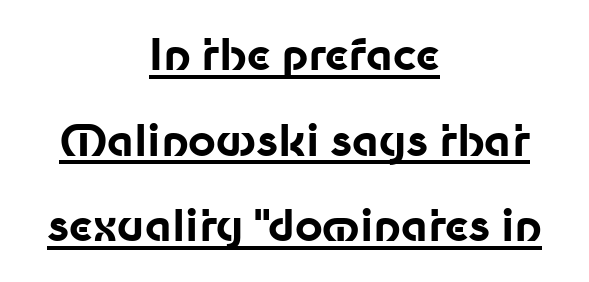
The setting favours the middle, as headings and verse often do. Set as a true bold cut, around the 700 mark. The space between consecutive lines is lavish. The letterforms sit shoulder to shoulder at normal distance.
